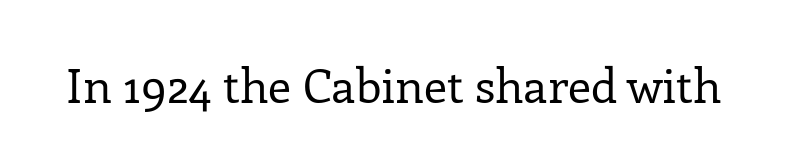
The image shows 47 px regular-weight serif type, upright; set normal letter spacing, not underlined; low stroke contrast and a medium x-height.
